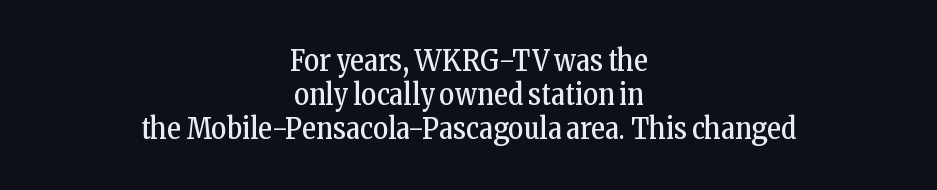
{"serif": "yes", "italic": "no", "bold": "no", "weight": "regular", "width": "condensed", "stroke_contrast": "low", "x_height": "medium", "monospaced": "no", "underline": "no", "align": "center", "line_spacing_ratio": 1.18, "letter_spacing": "normal", "letter_spacing_em": 0.0, "glyph_px": 29}
